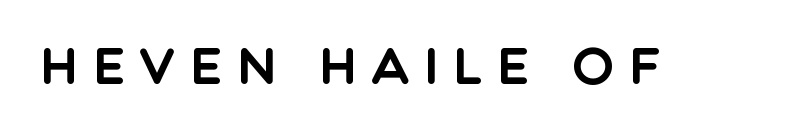
The image shows 50 px sans-serif type, upright; set unusually wide letter spacing (+0.29 em), not underlined; a large x-height.
